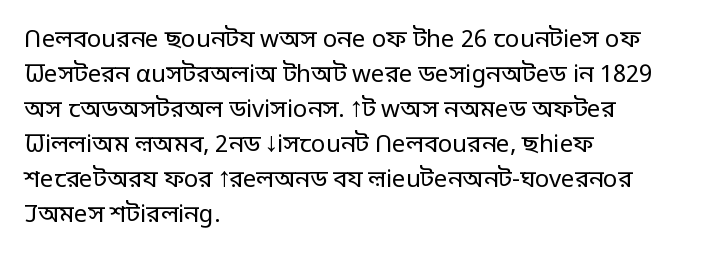
The image shows 24 px text type, upright; set left-aligned, normal line spacing (1.46x), normal letter spacing, not underlined.
